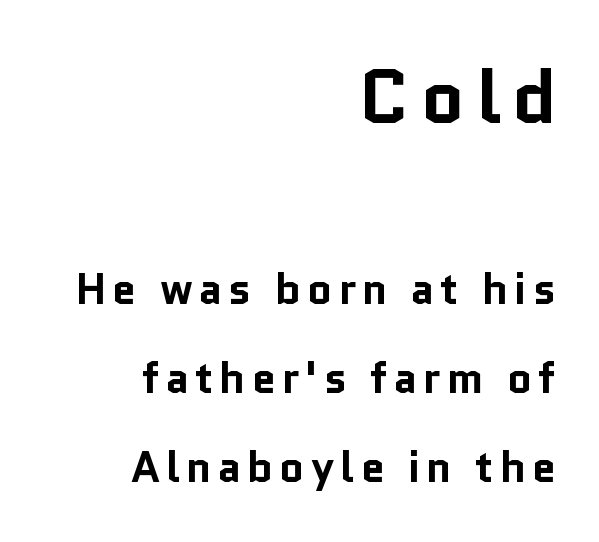
The image shows 75 px bold sans-serif type, upright; set right-aligned, loose line spacing (2.07x), not underlined; the first (top) block is 1.74x larger; low stroke contrast and a medium x-height.
